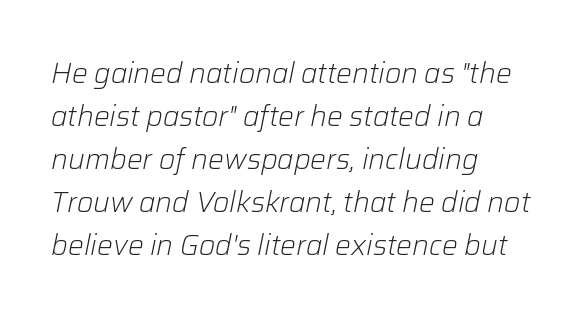
Q: Is the text bold? A: No.
Q: Is the text italic (slanted)? A: Yes, it leans right by about 12 degrees.
Q: Is the text underlined? A: No.
Q: How is the paragraph aligned? A: Left-aligned.
Q: Is the spacing between letters normal or unusually wide? A: Normal.
Q: Is the spacing between lines tight, normal or loose? A: Normal.
Q: Width (condensed, normal, or wide)? A: Normal.
Q: Stroke contrast? A: Low.
Q: x-height? A: Medium.
Q: Monospaced? A: No.
